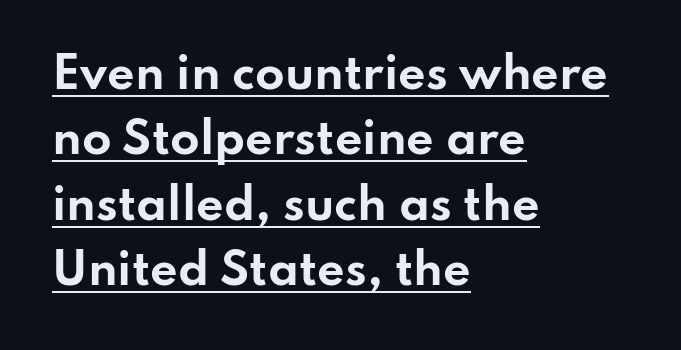
The image shows 43 px bold, wide sans-serif type, upright; set left-aligned, normal line spacing (1.52x), normal letter spacing, underlined; low stroke contrast and a small x-height.
